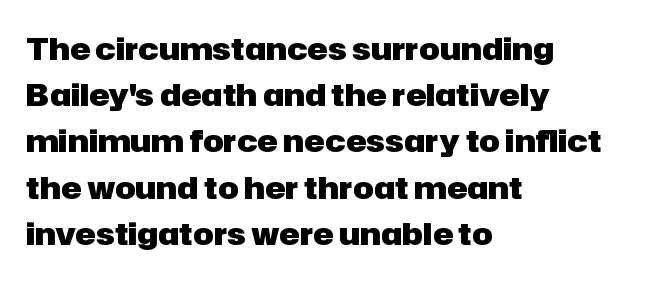
Q: Is the text bold? A: Yes.
Q: Is the text italic (slanted)? A: No, it is upright.
Q: Is the typeface a serif or a sans-serif typeface? A: Sans-serif.
Q: Is the text underlined? A: No.
Q: How is the paragraph aligned? A: Left-aligned.
Q: Is the spacing between letters normal or unusually wide? A: Normal.
Q: Is the spacing between lines tight, normal or loose? A: Normal.
Q: Width (condensed, normal, or wide)? A: Normal.
Q: Stroke contrast? A: Low.
Q: x-height? A: Medium.
Q: Monospaced? A: No.
